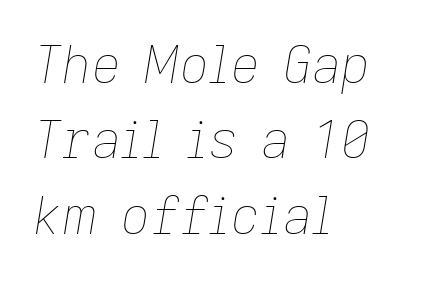
The image shows 51 px thin type, italic (leaning right); set left-aligned, normal line spacing (1.48x), normal letter spacing, not underlined; low stroke contrast and a medium x-height.
